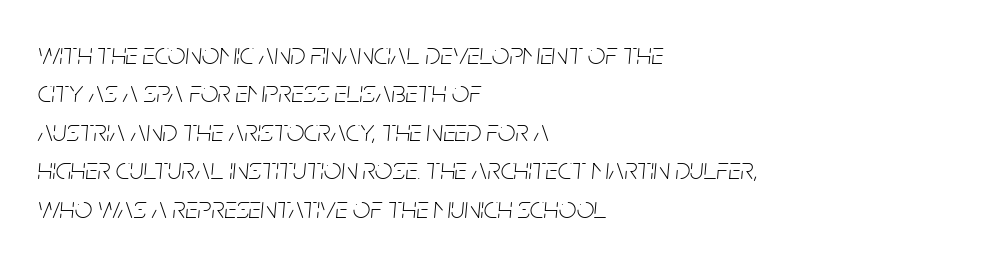
The letterforms sit shoulder to shoulder at normal distance. This sample is left-justified, so line endings fall wherever the words run out. Stems here are at most as thick as an everyday book face. The zone under the glyphs is completely vacant.
